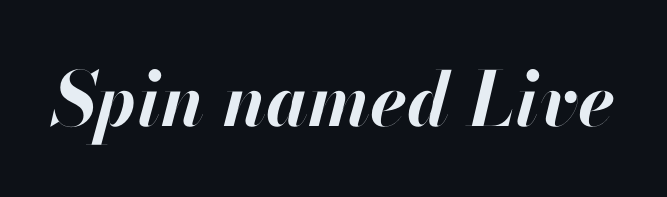
Q: Is the text bold? A: Yes.
Q: Is the text italic (slanted)? A: Yes, it leans right by about 13 degrees.
Q: Is the text underlined? A: No.
Q: Is the spacing between letters normal or unusually wide? A: Normal.
Q: Width (condensed, normal, or wide)? A: Normal.
Q: Stroke contrast? A: High.
Q: x-height? A: Small.
Q: Monospaced? A: No.
